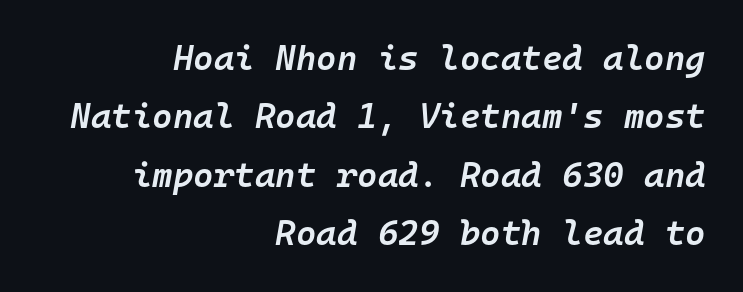
Unmarked baselines from the first word to the last. Every character here occupies the same horizontal width, giving the sample a typewriter-like rhythm. Notice how the passage keeps a crisp vertical edge on the right only. Leading matches the norm, producing a regular column. This sample uses an oblique cut, with every glyph tilted off the vertical. Look at the stroke-to-counter ratio: somewhat heavy, a semibold.
